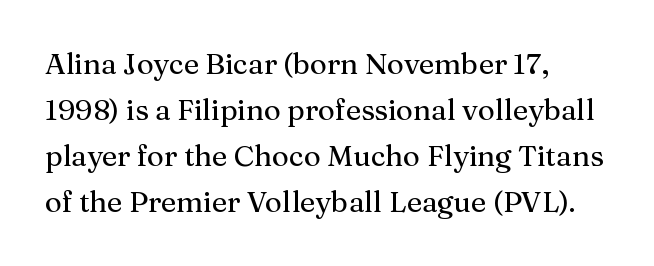
The type sits square on the baseline with zero lean. There is no visible air inserted between adjacent glyphs. Underline: absent. Serif or sans? Serif — the stroke terminals have little feet. The passage shown is typed in a proportional face where columns would drift.
